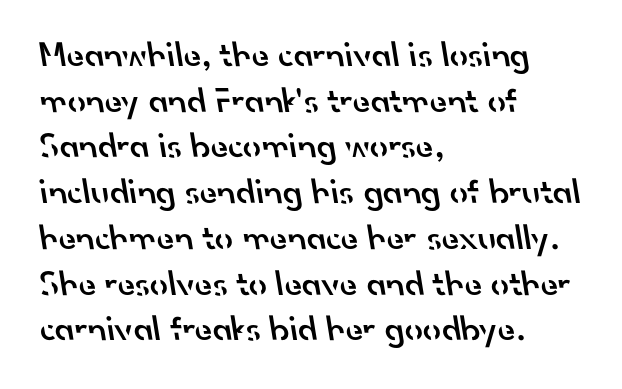
The image shows 36 px semibold sans-serif type; set left-aligned, normal line spacing (1.27x), normal letter spacing, not underlined; low stroke contrast and a small x-height.
